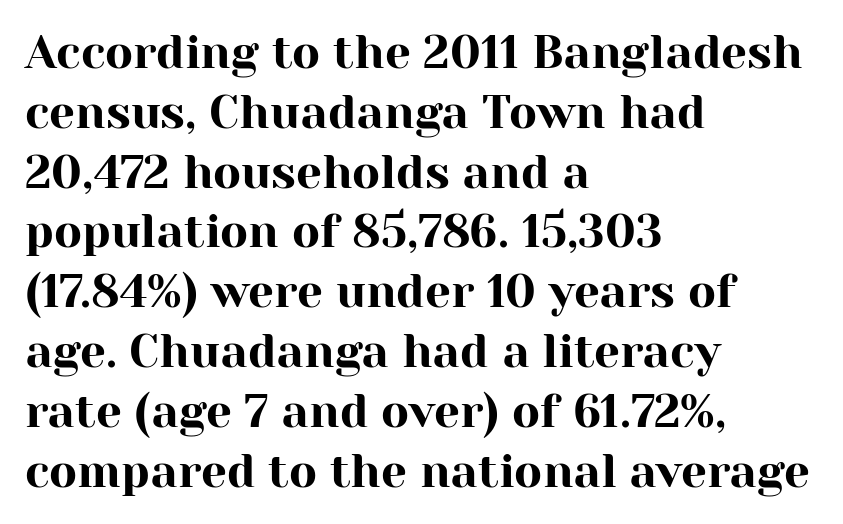
The image shows 46 px serif type, upright; set left-aligned, normal line spacing (1.3x), normal letter spacing, not underlined; high stroke contrast and a medium x-height.
